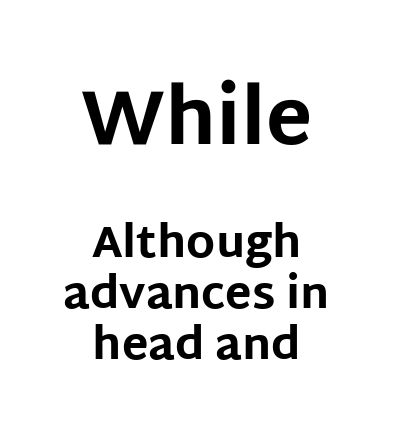
{"serif": "no", "italic": "no", "bold": "yes", "weight": "bold", "width": "normal", "stroke_contrast": "low", "x_height": "large", "monospaced": "no", "underline": "no", "align": "center", "line_spacing_ratio": 1.16, "letter_spacing": "normal", "letter_spacing_em": 0.0, "larger_block": "first", "size_ratio": 1.75, "glyph_px": 77}
